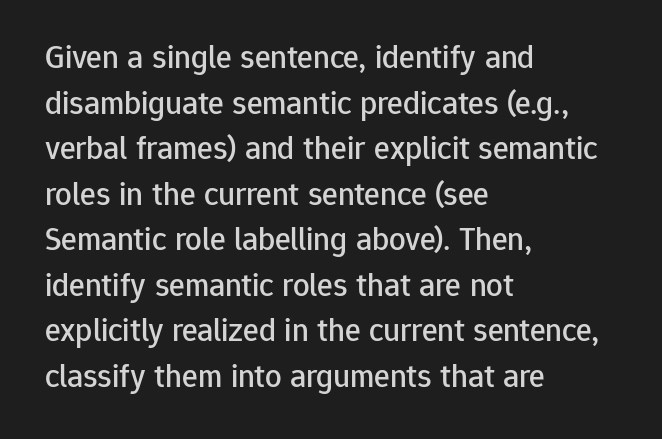
Q: Is the text italic (slanted)? A: No, it is upright.
Q: Is the typeface a serif or a sans-serif typeface? A: Sans-serif.
Q: Is the text underlined? A: No.
Q: How is the paragraph aligned? A: Left-aligned.
Q: Is the spacing between letters normal or unusually wide? A: Normal.
Q: Is the spacing between lines tight, normal or loose? A: Normal.
Q: Width (condensed, normal, or wide)? A: Normal.
Q: Stroke contrast? A: Low.
Q: x-height? A: Medium.
Q: Monospaced? A: No.
